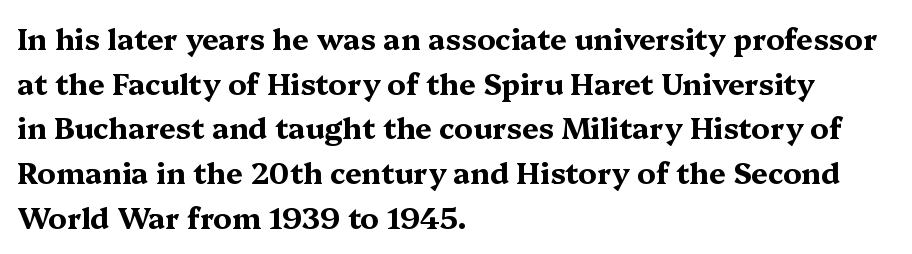
The image shows 29 px bold, wide serif type, upright; set left-aligned, normal line spacing (1.54x), normal letter spacing, not underlined; medium stroke contrast and a medium x-height.
